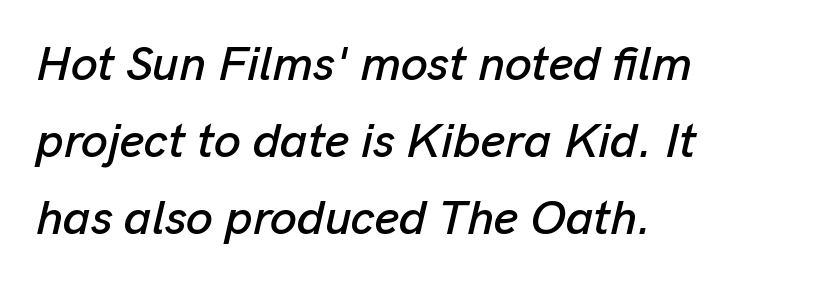
The image shows 48 px text type, italic (leaning right); set left-aligned, normal line spacing (1.6x), normal letter spacing, not underlined; low stroke contrast and a medium x-height.
